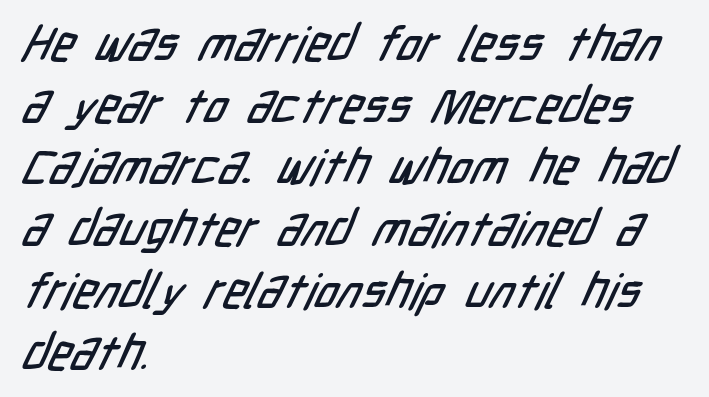
Bare-footed words on every line. The rendering uses natural spacing where letterforms have individual widths. Check where the strokes stop: nothing finishes them off — pure sans. How would I describe the line gaps? Plain and ordinary.
